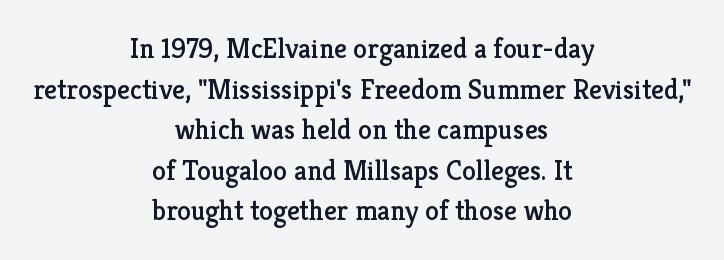
The area under the type is left untouched. The letters advance in unequal steps, a hallmark of proportional type. The rows are spaced the way most documents space them. The type sits square on the baseline with zero lean. The typesetter chose a symmetrical, centered arrangement here.
